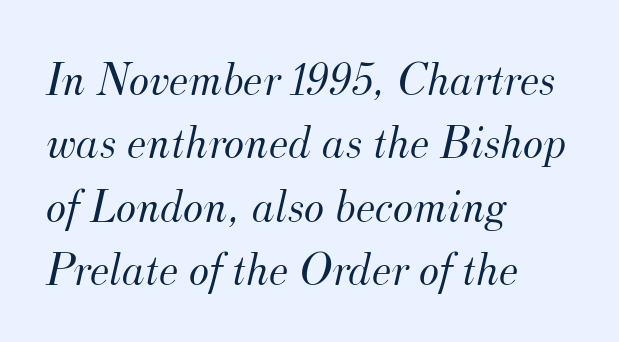
{"serif": "yes", "italic": "yes", "lean": "right", "slant_degrees": 12, "bold": "no", "weight": "light", "width": "normal", "stroke_contrast": "medium", "x_height": "small", "monospaced": "no", "underline": "no", "align": "left", "line_spacing": "normal", "line_spacing_ratio": 1.32, "letter_spacing": "normal", "letter_spacing_em": 0.0, "glyph_px": 48}
